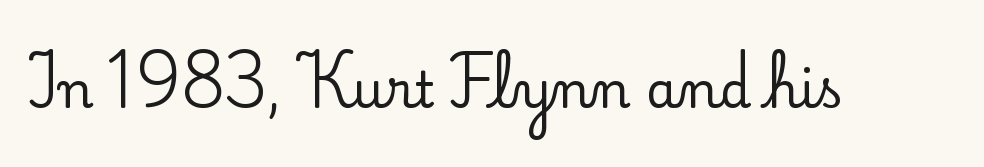
Q: Is the text italic (slanted)? A: No, it is upright.
Q: Is the typeface a serif or a sans-serif typeface? A: Serif.
Q: Is the text underlined? A: No.
Q: Is the spacing between letters normal or unusually wide? A: Normal.
Q: Width (condensed, normal, or wide)? A: Normal.
Q: Stroke contrast? A: Low.
Q: x-height? A: Small.
Q: Monospaced? A: No.
